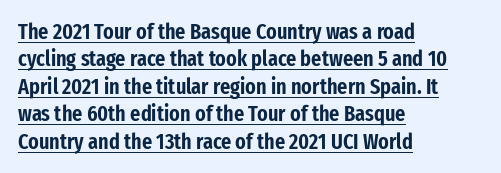
The image shows 22 px text type, upright; set left-aligned, normal line spacing (1.25x), normal letter spacing, underlined.
